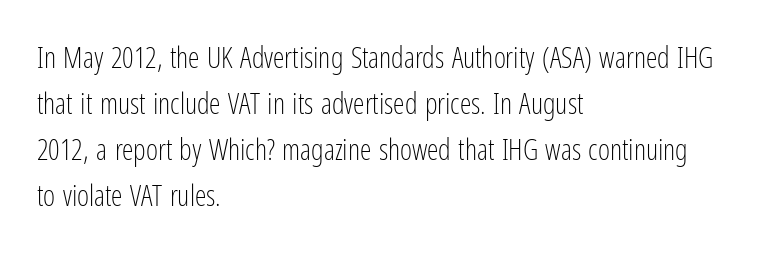
{"serif": "no", "italic": "no", "bold": "no", "weight": "light", "width": "condensed", "stroke_contrast": "low", "x_height": "medium", "monospaced": "no", "underline": "no", "align": "left", "line_spacing": "normal", "line_spacing_ratio": 1.59, "letter_spacing": "normal", "letter_spacing_em": 0.0, "glyph_px": 29}
